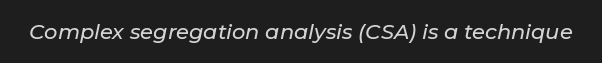
The letters are slanted; this is an italic face. The string is rendered with underlining switched off. The type is set solid horizontally, with unmodified tracking.
